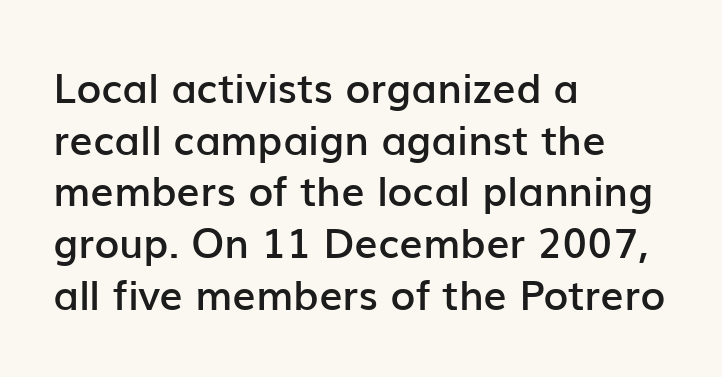
{"serif": "no", "italic": "no", "bold": "semi", "weight": "semibold", "width": "normal", "stroke_contrast": "low", "x_height": "medium", "monospaced": "no", "underline": "no", "align": "left", "line_spacing": "normal", "line_spacing_ratio": 1.26, "letter_spacing": "normal", "letter_spacing_em": 0.0, "glyph_px": 41}
